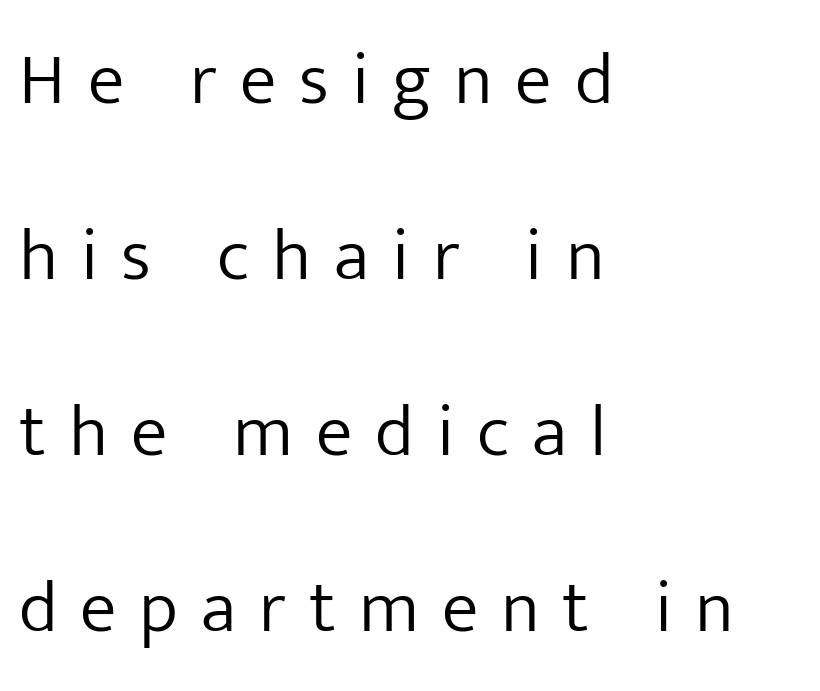
Q: Is the text bold? A: No.
Q: Is the text italic (slanted)? A: No, it is upright.
Q: Is the typeface a serif or a sans-serif typeface? A: Sans-serif.
Q: Is the text underlined? A: No.
Q: How is the paragraph aligned? A: Left-aligned.
Q: Is the spacing between letters normal or unusually wide? A: Unusually wide.
Q: Is the spacing between lines tight, normal or loose? A: Loose.
Q: Width (condensed, normal, or wide)? A: Normal.
Q: Stroke contrast? A: Low.
Q: x-height? A: Medium.
Q: Monospaced? A: No.
